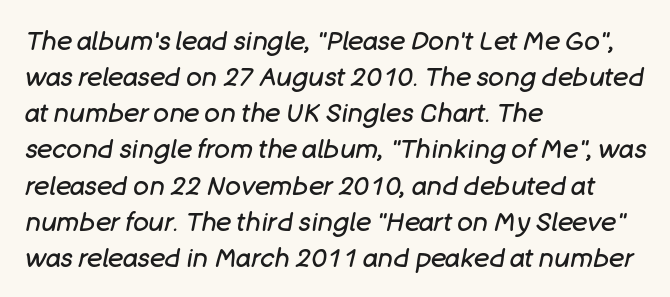
The image shows 26 px text type, italic (leaning right); set left-aligned, normal line spacing (1.39x), normal letter spacing, not underlined.
